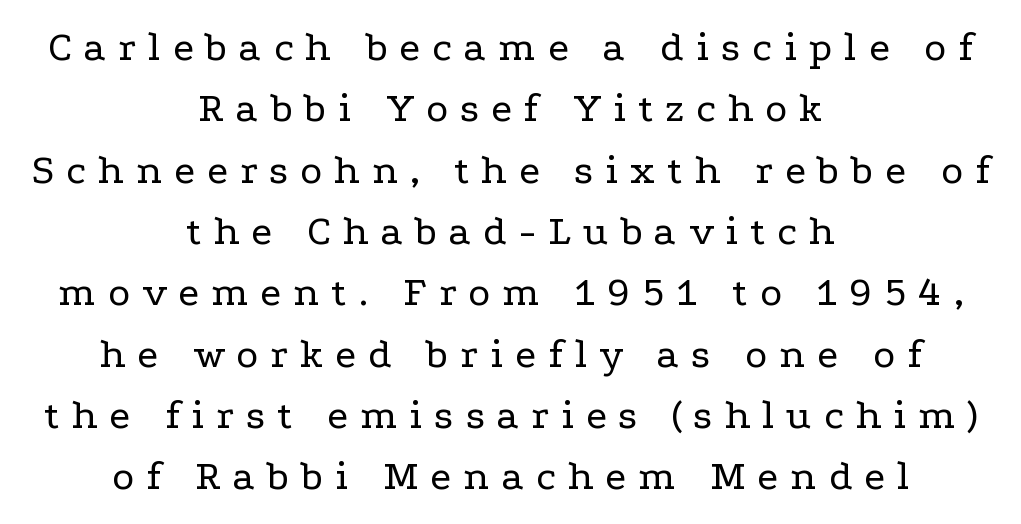
{"serif": "yes", "italic": "no", "bold": "no", "weight": "regular", "width": "wide", "stroke_contrast": "low", "x_height": "medium", "monospaced": "no", "underline": "no", "align": "center", "line_spacing": "normal", "line_spacing_ratio": 1.46, "letter_spacing": "wide", "letter_spacing_em": 0.29, "glyph_px": 42}
